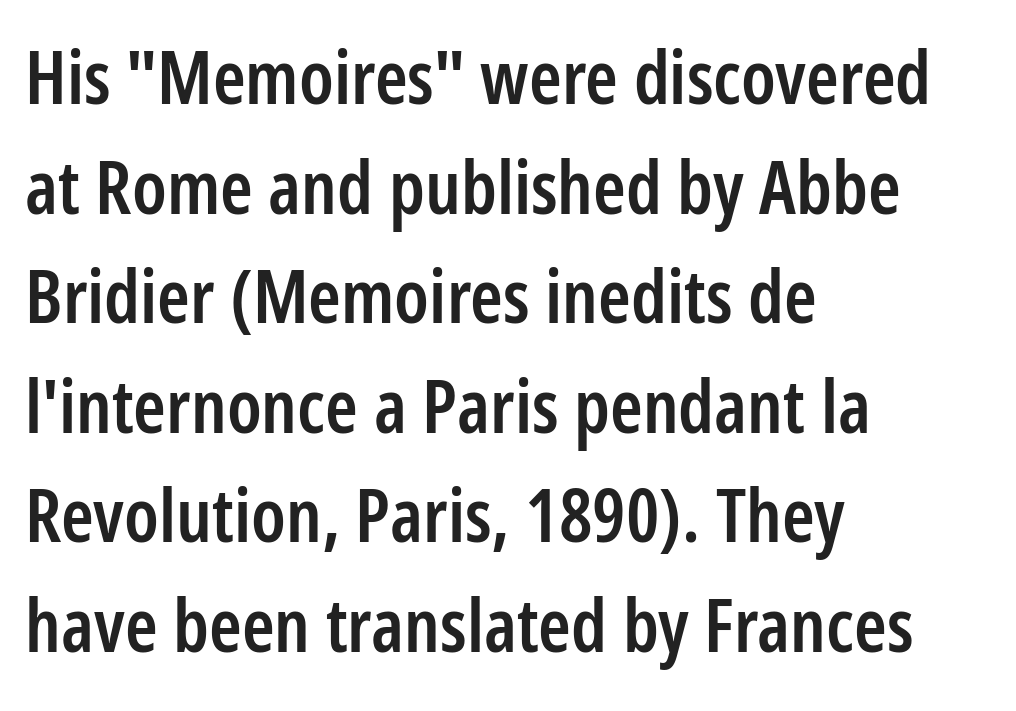
{"serif": "no", "italic": "no", "bold": "semi", "weight": "semibold", "width": "condensed", "stroke_contrast": "low", "x_height": "medium", "monospaced": "no", "underline": "no", "align": "left", "line_spacing": "normal", "line_spacing_ratio": 1.48, "letter_spacing": "normal", "letter_spacing_em": 0.0, "glyph_px": 74}
